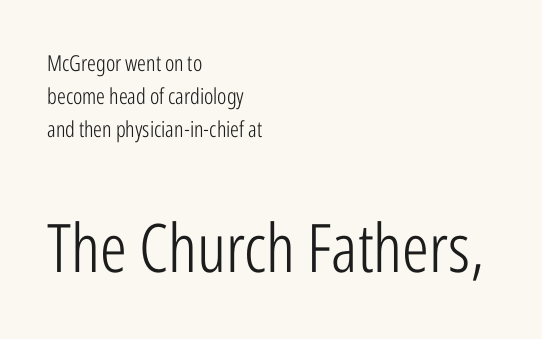
{"serif": "no", "italic": "no", "bold": "no", "weight": "light", "width": "condensed", "stroke_contrast": "low", "x_height": "medium", "monospaced": "no", "underline": "no", "align": "left", "line_spacing": "normal", "line_spacing_ratio": 1.5, "letter_spacing": "normal", "letter_spacing_em": 0.0, "larger_block": "second", "size_ratio": 3.05, "glyph_px": 67}
